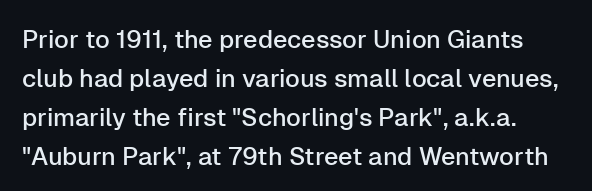
{"italic": "no", "underline": "no", "line_spacing": "normal", "line_spacing_ratio": 1.56, "letter_spacing": "normal", "letter_spacing_em": 0.0, "glyph_px": 25}
